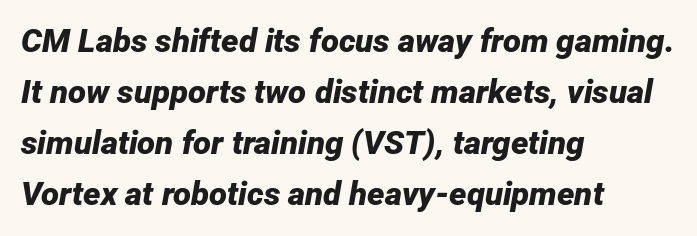
{"italic": "yes", "lean": "right", "slant_degrees": 12, "bold": "yes", "weight": "bold", "width": "normal", "stroke_contrast": "low", "x_height": "medium", "monospaced": "no", "underline": "no", "align": "left", "line_spacing": "normal", "line_spacing_ratio": 1.55, "letter_spacing": "normal", "letter_spacing_em": 0.0, "glyph_px": 33}
